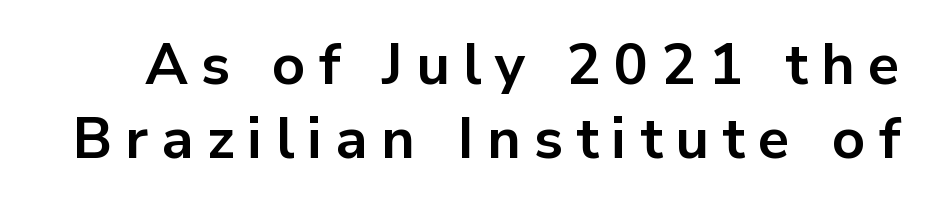
The image shows 57 px bold sans-serif type, upright; set normal line spacing (1.29x), unusually wide letter spacing (+0.23 em), not underlined; low stroke contrast and a medium x-height.
